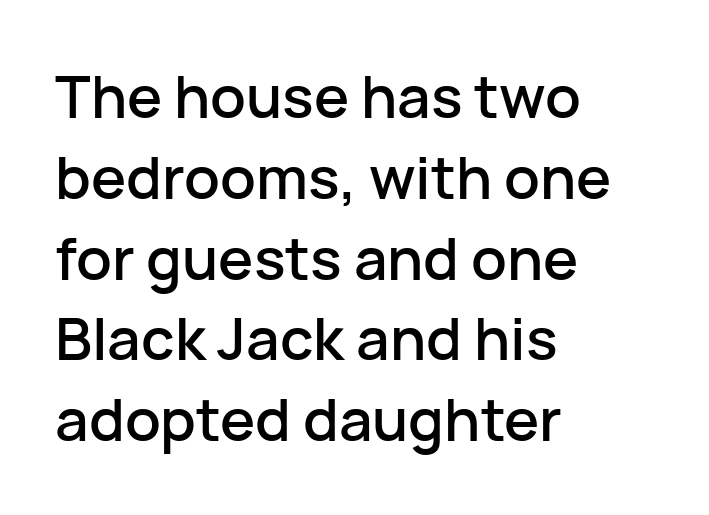
{"serif": "no", "italic": "no", "width": "normal", "stroke_contrast": "low", "x_height": "medium", "monospaced": "no", "underline": "no", "align": "left", "line_spacing": "normal", "line_spacing_ratio": 1.37, "letter_spacing": "normal", "letter_spacing_em": 0.0, "glyph_px": 59}
